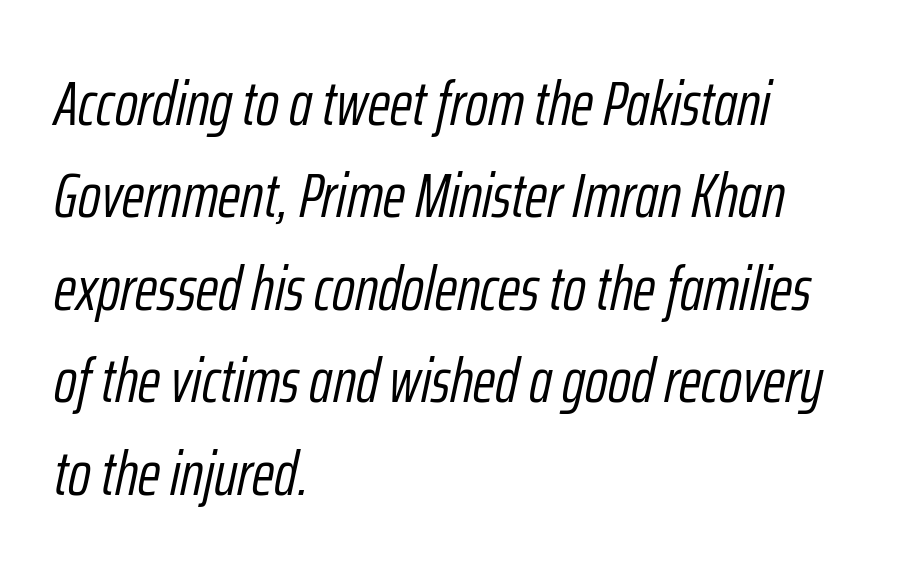
{"italic": "yes", "lean": "right", "slant_degrees": 12, "bold": "no", "weight": "light", "width": "condensed", "stroke_contrast": "low", "x_height": "medium", "monospaced": "no", "underline": "no", "align": "left", "line_spacing": "normal", "line_spacing_ratio": 1.49, "letter_spacing": "normal", "letter_spacing_em": 0.0, "glyph_px": 62}
